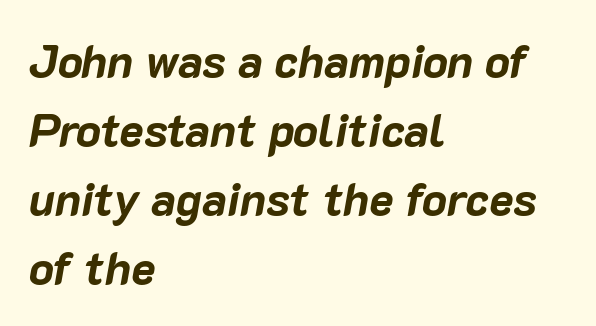
The image shows 46 px bold type, italic (leaning right); set left-aligned, normal line spacing (1.5x), normal letter spacing, not underlined; low stroke contrast and a medium x-height.
